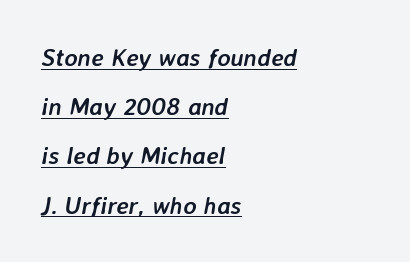
Like a heading marked for emphasis, these lines bear an underscore. The horizontal fit of the characters is conventional and even. How heavy is the stroke? Heavy — this is a bold. The letters are slanted; this is an italic face. Does the copy run flush right? No — it runs flush left.
